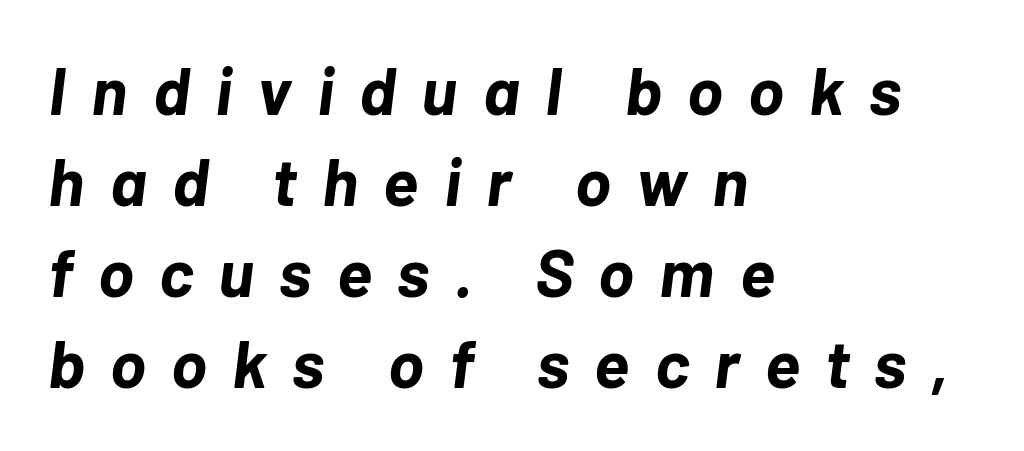
{"italic": "yes", "lean": "right", "slant_degrees": 7, "bold": "yes", "weight": "bold", "width": "normal", "stroke_contrast": "low", "x_height": "medium", "monospaced": "no", "underline": "no", "align": "left", "line_spacing": "normal", "line_spacing_ratio": 1.36, "letter_spacing": "wide", "letter_spacing_em": 0.38, "glyph_px": 67}
